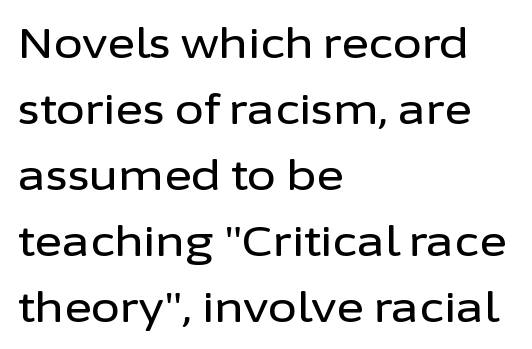
Q: Is the text italic (slanted)? A: No, it is upright.
Q: Is the typeface a serif or a sans-serif typeface? A: Sans-serif.
Q: Is the text underlined? A: No.
Q: How is the paragraph aligned? A: Left-aligned.
Q: Is the spacing between letters normal or unusually wide? A: Normal.
Q: Is the spacing between lines tight, normal or loose? A: Normal.
Q: Width (condensed, normal, or wide)? A: Normal.
Q: Stroke contrast? A: Low.
Q: x-height? A: Medium.
Q: Monospaced? A: No.
